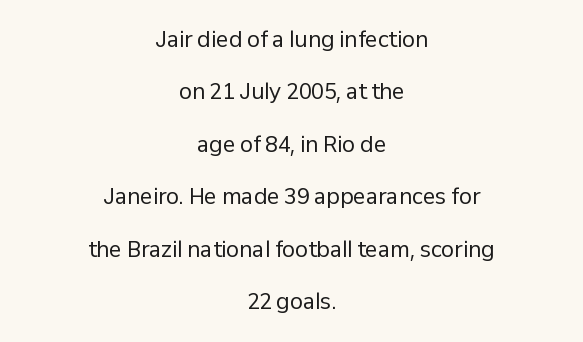
The image shows 21 px text type, upright; set centered, loose line spacing (2.5x), normal letter spacing, not underlined.
